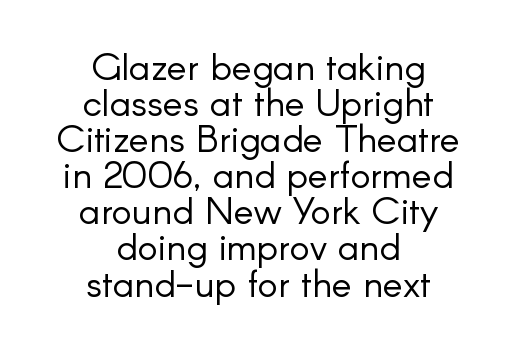
A typesetter would call this proportional, since set widths differ per character. Does the lettering tilt? It doesn't — this is upright. Clear beneath every line of the passage. Vertically, the passage feels compressed, each row crowding the next.
